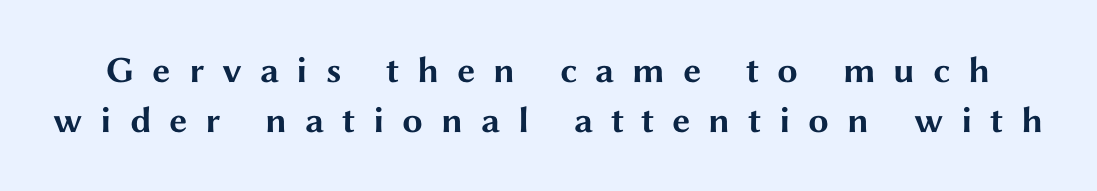
{"serif": "no", "italic": "no", "bold": "yes", "weight": "bold", "width": "wide", "stroke_contrast": "medium", "x_height": "medium", "monospaced": "no", "underline": "no", "line_spacing": "normal", "line_spacing_ratio": 1.36, "letter_spacing": "wide", "letter_spacing_em": 0.48, "glyph_px": 37}
